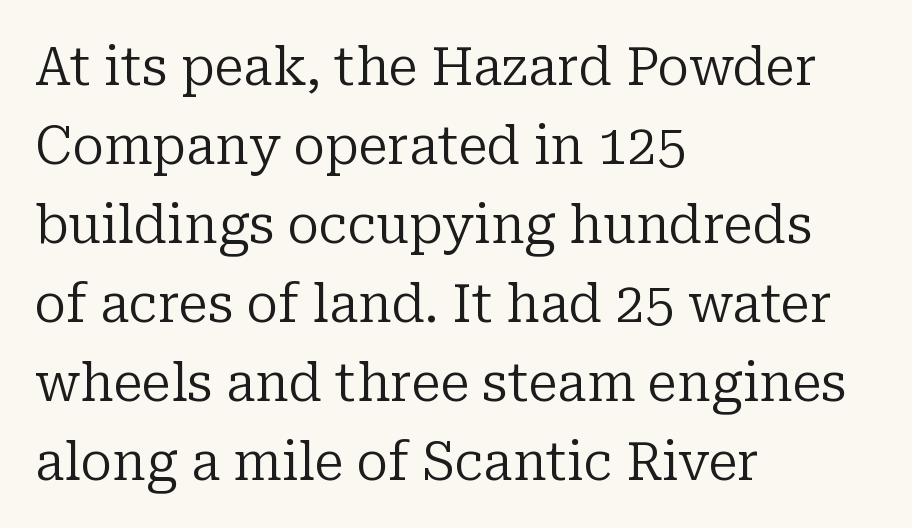
{"serif": "yes", "italic": "no", "bold": "no", "weight": "regular", "width": "normal", "stroke_contrast": "low", "x_height": "medium", "monospaced": "no", "underline": "no", "align": "left", "line_spacing": "normal", "line_spacing_ratio": 1.49, "letter_spacing": "normal", "letter_spacing_em": 0.0, "glyph_px": 53}
